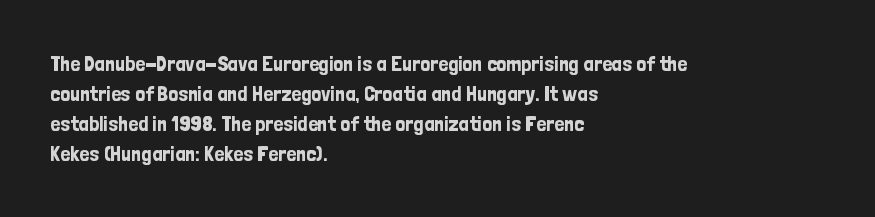
Decoration check: the copy has no underline. A roman cut, with each character standing at attention. The line-height multiplier appears to be the usual default. In CSS terms this would be text-align: left. Words appear dense and cohesive because spacing is normal.
